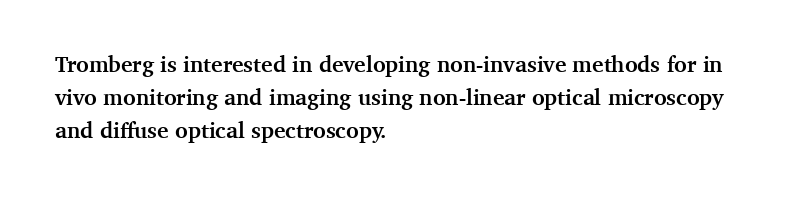
{"italic": "no", "bold": "yes", "underline": "no", "align": "left", "line_spacing": "normal", "line_spacing_ratio": 1.51, "letter_spacing": "normal", "letter_spacing_em": 0.0, "glyph_px": 22}
